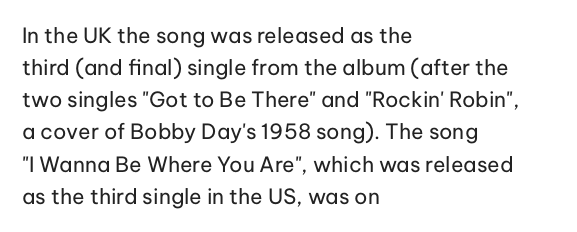
Q: Is the text bold? A: No.
Q: Is the text italic (slanted)? A: No, it is upright.
Q: Is the text underlined? A: No.
Q: How is the paragraph aligned? A: Left-aligned.
Q: Is the spacing between letters normal or unusually wide? A: Normal.
Q: Is the spacing between lines tight, normal or loose? A: Normal.
